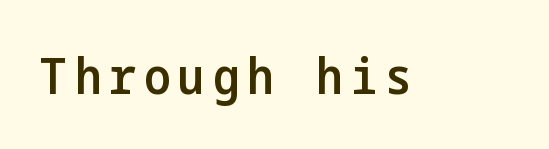
Serifs: no, the terminals of the letterforms are clean. Stems and bowls a touch heavier than normal — semibold. No word sits above an underline. No italicization has been applied; the sample stays upright.
